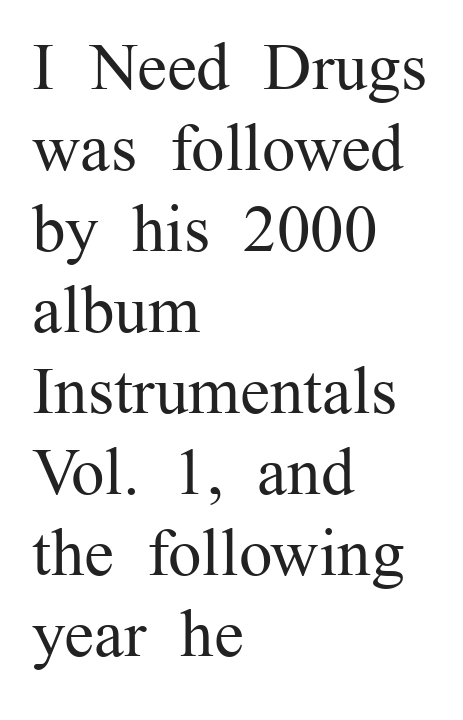
The image shows 67 px regular-weight serif type, upright; set left-aligned, line spacing 1.21x, normal letter spacing, not underlined; medium stroke contrast and a medium x-height.
